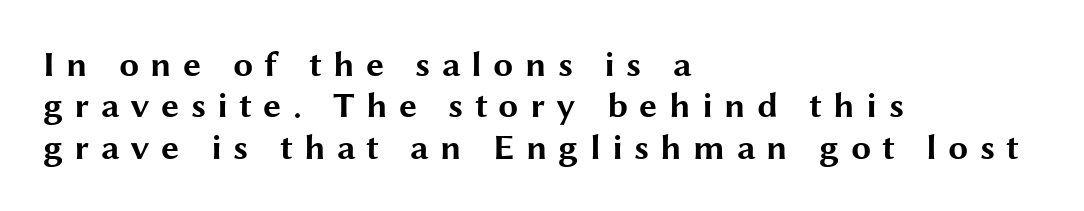
{"serif": "no", "italic": "no", "bold": "yes", "weight": "bold", "width": "wide", "stroke_contrast": "medium", "x_height": "medium", "monospaced": "no", "underline": "no", "align": "left", "line_spacing": "tight", "line_spacing_ratio": 1.15, "letter_spacing": "wide", "letter_spacing_em": 0.31, "glyph_px": 36}
